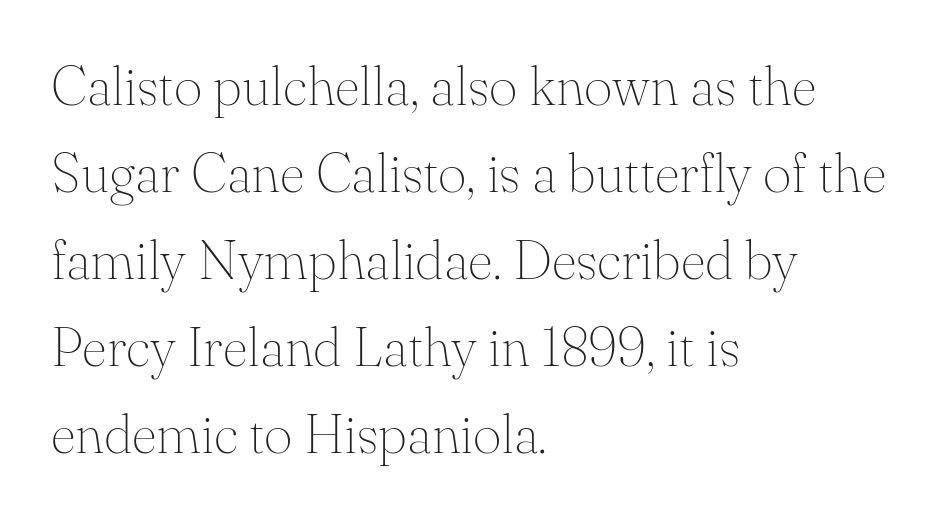
The image shows 55 px thin serif type, upright; set left-aligned, normal line spacing (1.58x), normal letter spacing, not underlined; medium stroke contrast and a small x-height.
